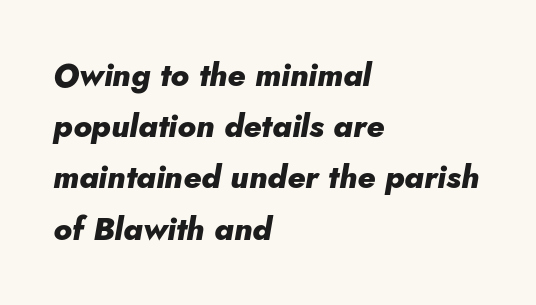
{"italic": "yes", "lean": "right", "slant_degrees": 10, "bold": "yes", "weight": "heavy", "width": "normal", "stroke_contrast": "low", "x_height": "small", "monospaced": "no", "underline": "no", "align": "left", "line_spacing": "normal", "line_spacing_ratio": 1.6, "letter_spacing": "normal", "letter_spacing_em": 0.0, "glyph_px": 32}
